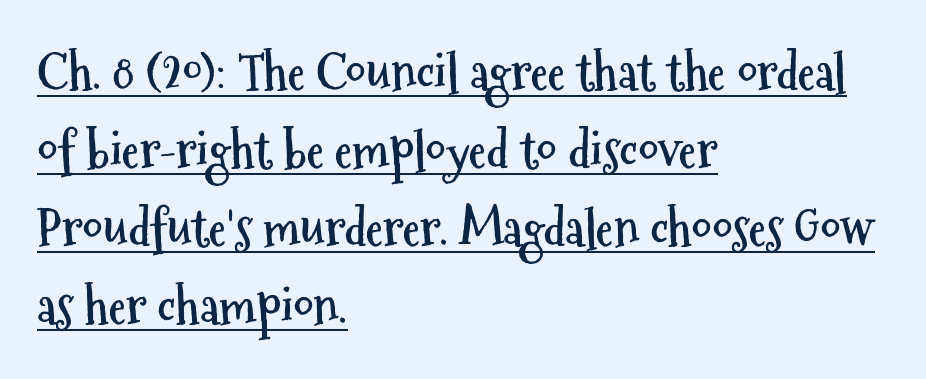
{"serif": "no", "italic": "no", "bold": "yes", "weight": "semibold", "width": "condensed", "stroke_contrast": "medium", "x_height": "medium", "monospaced": "no", "underline": "yes", "align": "left", "line_spacing": "normal", "line_spacing_ratio": 1.56, "letter_spacing": "normal", "letter_spacing_em": 0.0, "glyph_px": 50}
